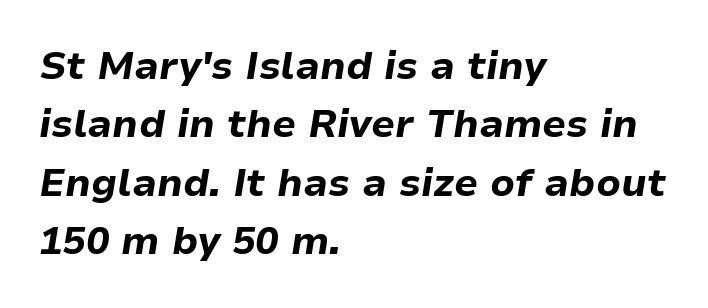
The image shows 39 px bold type, italic (leaning right); set left-aligned, normal line spacing (1.5x), normal letter spacing, not underlined; low stroke contrast and a medium x-height.
